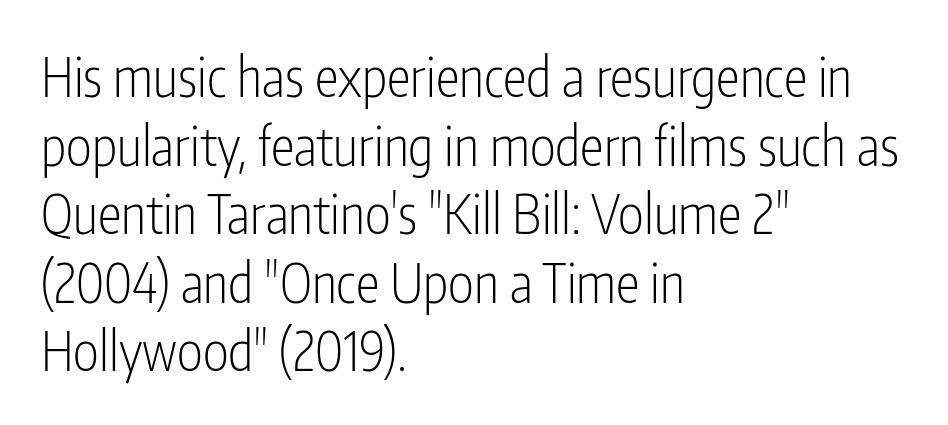
The image shows 54 px light, condensed sans-serif type, upright; set left-aligned, normal line spacing (1.27x), normal letter spacing, not underlined; low stroke contrast and a medium x-height.
